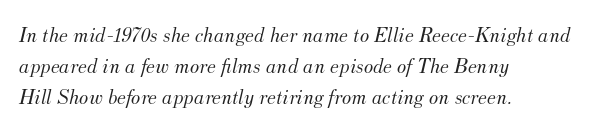
Q: Is the text bold? A: No.
Q: Is the text italic (slanted)? A: Yes, it leans right by about 12 degrees.
Q: Is the text underlined? A: No.
Q: How is the paragraph aligned? A: Left-aligned.
Q: Is the spacing between letters normal or unusually wide? A: Normal.
Q: Is the spacing between lines tight, normal or loose? A: Normal.
